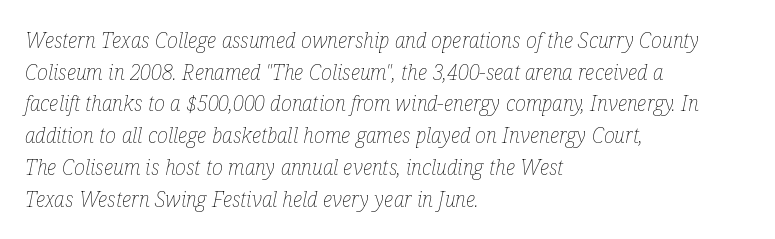
{"italic": "yes", "lean": "right", "slant_degrees": 12, "bold": "no", "underline": "no", "align": "left", "line_spacing": "normal", "line_spacing_ratio": 1.51, "letter_spacing": "normal", "letter_spacing_em": 0.0, "glyph_px": 21}
